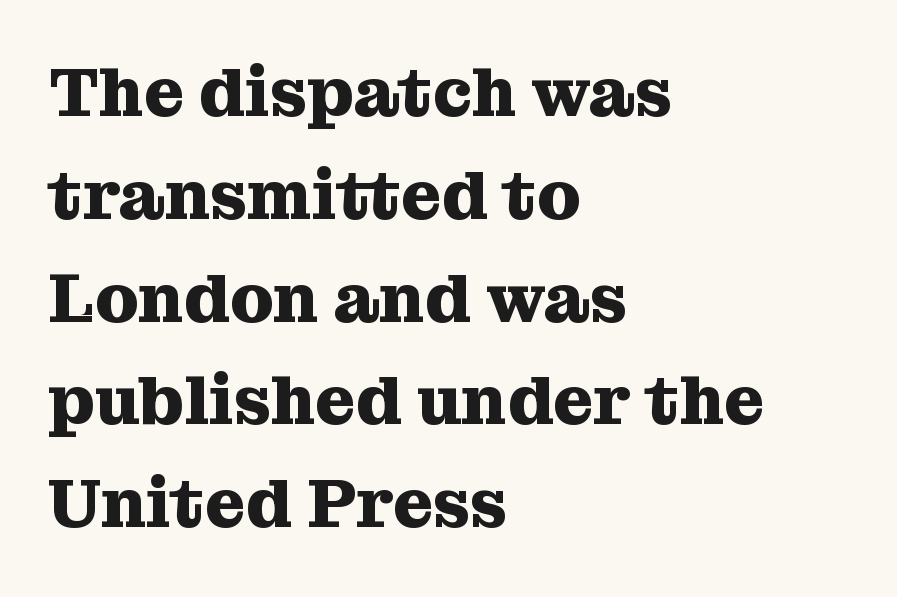
Q: Is the text bold? A: Yes.
Q: Is the text italic (slanted)? A: No, it is upright.
Q: Is the typeface a serif or a sans-serif typeface? A: Serif.
Q: Is the text underlined? A: No.
Q: How is the paragraph aligned? A: Left-aligned.
Q: Is the spacing between letters normal or unusually wide? A: Normal.
Q: Is the spacing between lines tight, normal or loose? A: Normal.
Q: Width (condensed, normal, or wide)? A: Normal.
Q: Stroke contrast? A: Medium.
Q: x-height? A: Medium.
Q: Monospaced? A: No.
